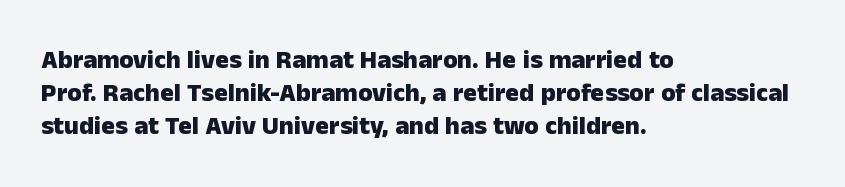
The leading is moderate, giving the passage an even texture. A dark, heavy texture on the line: the type is bold. Descenders hang freely into open space. Letter spacing: default. Notice how the passage keeps a crisp vertical edge on the left only. This is roman type, the default non-slanted kind.
